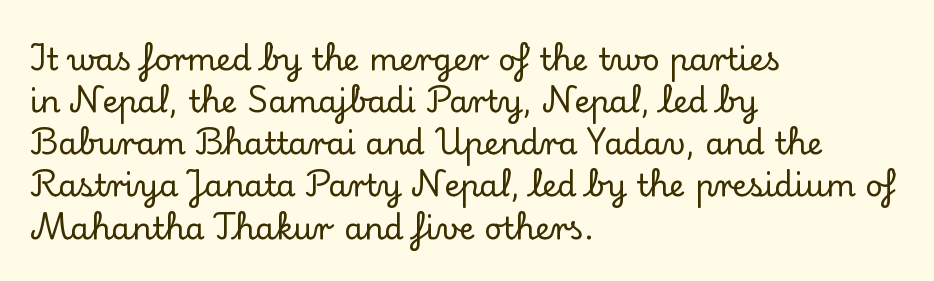
{"serif": "yes", "italic": "no", "width": "normal", "stroke_contrast": "low", "x_height": "small", "monospaced": "no", "underline": "no", "align": "left", "line_spacing": "normal", "line_spacing_ratio": 1.36, "letter_spacing": "normal", "letter_spacing_em": 0.0, "glyph_px": 31}
